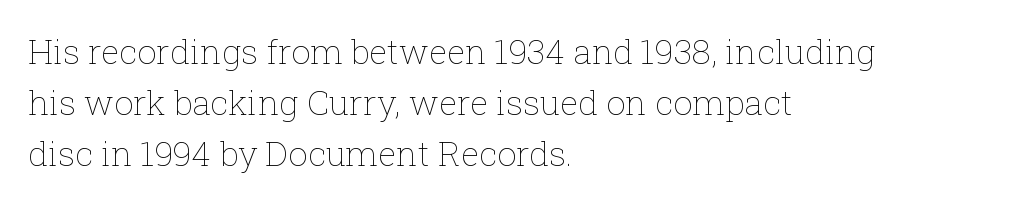
The image shows 34 px thin type, upright; set left-aligned, normal line spacing (1.5x), normal letter spacing, not underlined; low stroke contrast and a medium x-height.
